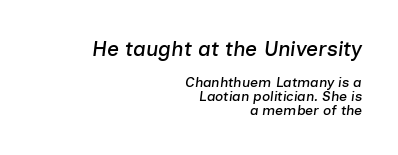
Q: Is the text italic (slanted)? A: Yes, it leans right by about 7 degrees.
Q: Is the text underlined? A: No.
Q: How is the paragraph aligned? A: Right-aligned.
Q: Is the spacing between letters normal or unusually wide? A: Normal.
Q: Is the spacing between lines tight, normal or loose? A: Tight.
Q: Which block of text is set in a larger size, the first (top) or the second (bottom)? A: The first (top) one.
